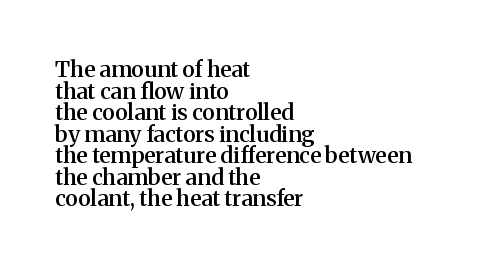
{"italic": "no", "bold": "semi", "underline": "no", "align": "left", "line_spacing": "tight", "line_spacing_ratio": 0.98, "letter_spacing": "normal", "letter_spacing_em": 0.0, "glyph_px": 22}
